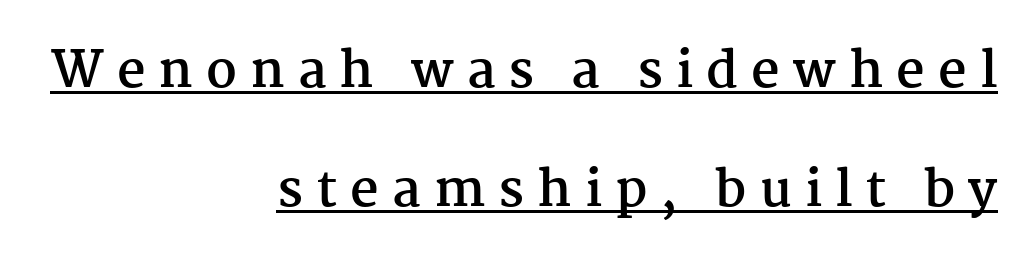
Q: Is the text bold? A: Yes.
Q: Is the text italic (slanted)? A: No, it is upright.
Q: Is the typeface a serif or a sans-serif typeface? A: Serif.
Q: Is the text underlined? A: Yes.
Q: How is the paragraph aligned? A: Right-aligned.
Q: Is the spacing between letters normal or unusually wide? A: Unusually wide.
Q: Is the spacing between lines tight, normal or loose? A: Loose.
Q: Width (condensed, normal, or wide)? A: Normal.
Q: Stroke contrast? A: Medium.
Q: x-height? A: Medium.
Q: Monospaced? A: No.
